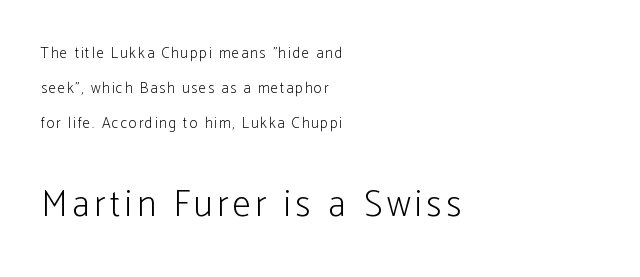
Q: Is the text bold? A: No.
Q: Is the text italic (slanted)? A: No, it is upright.
Q: Is the typeface a serif or a sans-serif typeface? A: Sans-serif.
Q: Is the text underlined? A: No.
Q: How is the paragraph aligned? A: Left-aligned.
Q: Is the spacing between lines tight, normal or loose? A: Loose.
Q: Which block of text is set in a larger size, the first (top) or the second (bottom)? A: The second (bottom) one.
Q: Width (condensed, normal, or wide)? A: Condensed.
Q: Stroke contrast? A: Low.
Q: x-height? A: Medium.
Q: Monospaced? A: No.
